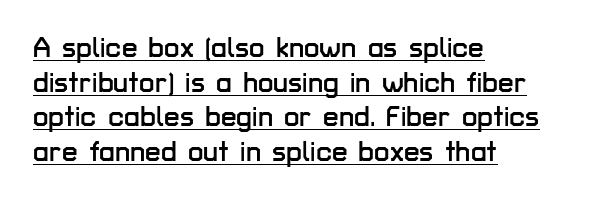
Q: Is the text italic (slanted)? A: No, it is upright.
Q: Is the typeface a serif or a sans-serif typeface? A: Sans-serif.
Q: Is the text underlined? A: Yes.
Q: How is the paragraph aligned? A: Left-aligned.
Q: Is the spacing between letters normal or unusually wide? A: Normal.
Q: Width (condensed, normal, or wide)? A: Normal.
Q: Stroke contrast? A: Low.
Q: x-height? A: Medium.
Q: Monospaced? A: No.
